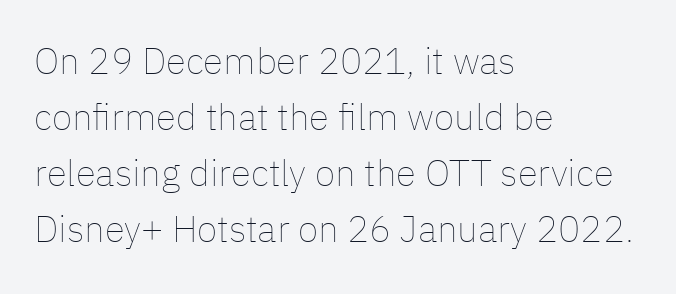
Interline gaps are of average width in this sample. Words appear dense and cohesive because spacing is normal. Is there any slant? The stems are plumb. These lines are rendered in a variable-pitch font. A classic flush-left, rag-right setting is used for this passage.
